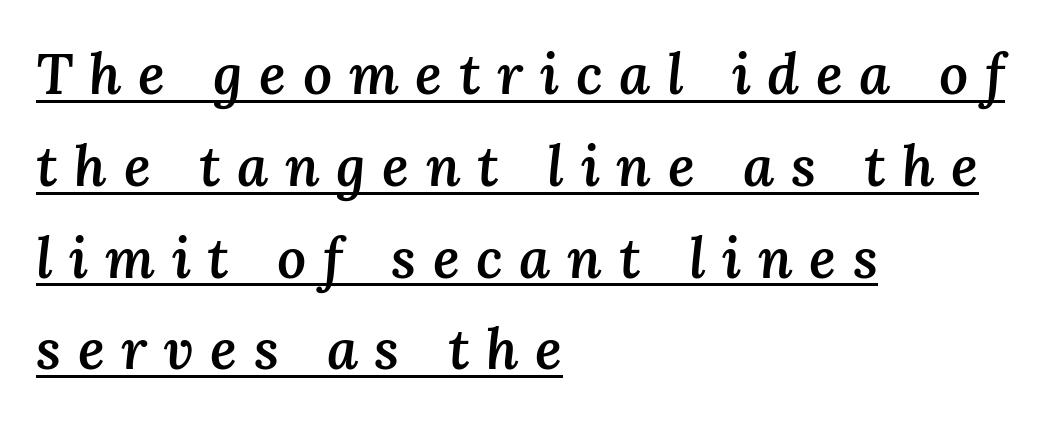
The image shows 57 px semibold type, italic (leaning right); set left-aligned, normal line spacing (1.61x), unusually wide letter spacing (+0.29 em), underlined; medium stroke contrast and a medium x-height.
